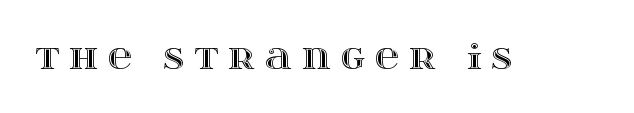
The image shows 34 px wide type, upright; set unusually wide letter spacing (+0.29 em), not underlined; a large x-height.
